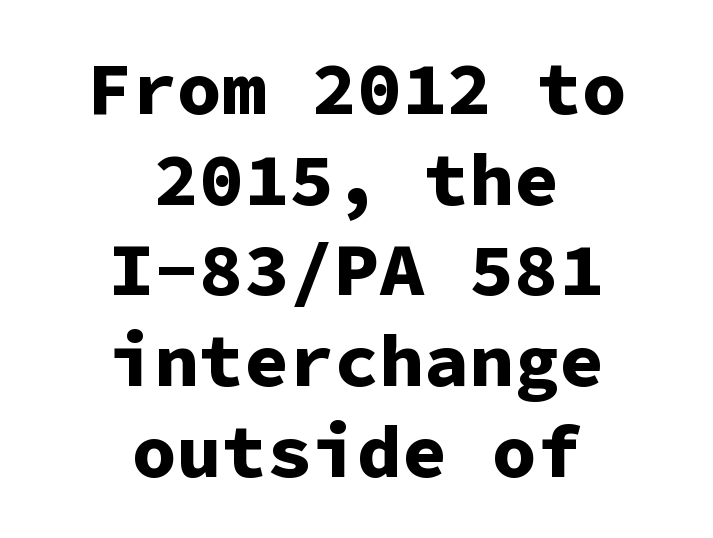
The image shows 75 px bold sans-serif type, upright, monospaced; set centered, line spacing 1.21x, normal letter spacing, not underlined; low stroke contrast and a medium x-height.
